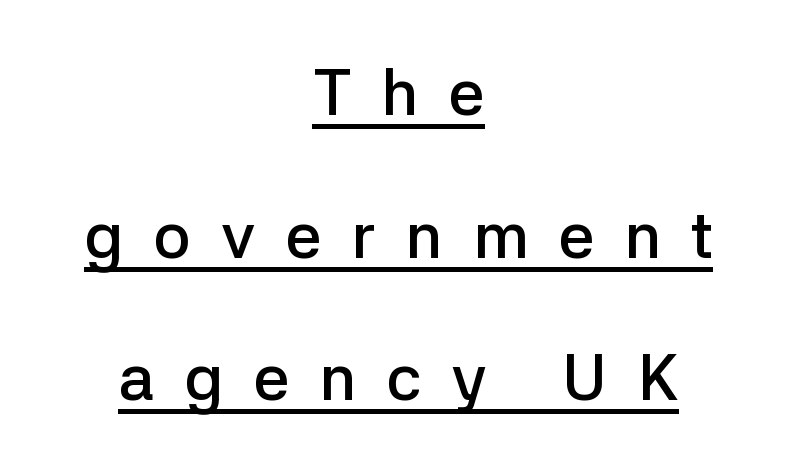
The image shows 64 px semibold sans-serif type, upright; set centered, loose line spacing (2.23x), unusually wide letter spacing (+0.47 em), underlined; low stroke contrast and a medium x-height.
